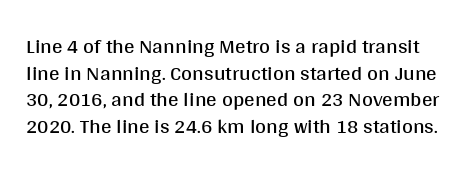
Q: Is the text bold? A: No.
Q: Is the text italic (slanted)? A: No, it is upright.
Q: Is the text underlined? A: No.
Q: Is the spacing between letters normal or unusually wide? A: Normal.
Q: Is the spacing between lines tight, normal or loose? A: Normal.
